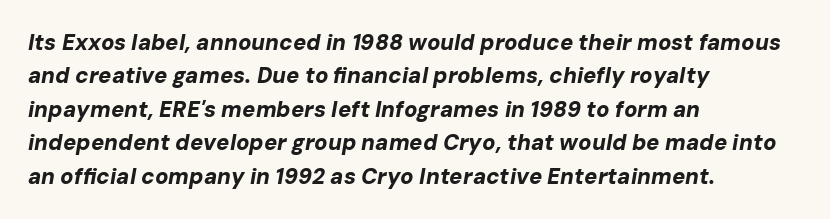
Q: Is the text bold? A: Yes.
Q: Is the text italic (slanted)? A: Yes, it leans right by about 10 degrees.
Q: Is the text underlined? A: No.
Q: How is the paragraph aligned? A: Left-aligned.
Q: Is the spacing between letters normal or unusually wide? A: Normal.
Q: Is the spacing between lines tight, normal or loose? A: Normal.
